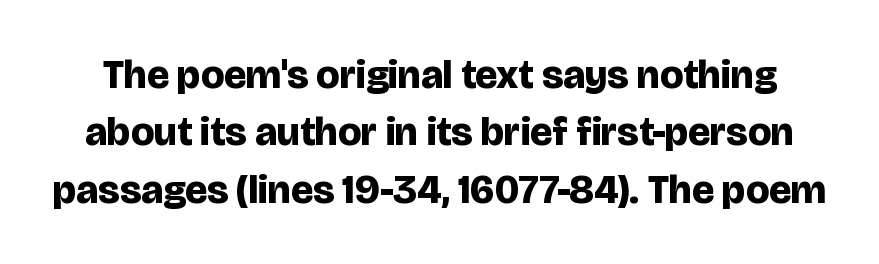
The image shows 41 px bold sans-serif type, upright; set normal line spacing (1.4x), normal letter spacing, not underlined; low stroke contrast and a large x-height.
